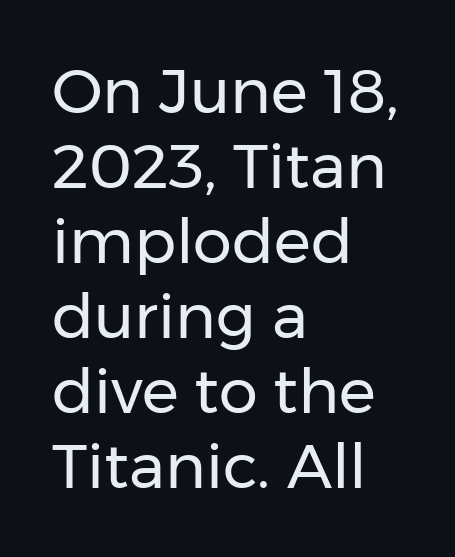
Q: Is the text bold? A: No.
Q: Is the text italic (slanted)? A: No, it is upright.
Q: Is the typeface a serif or a sans-serif typeface? A: Sans-serif.
Q: Is the text underlined? A: No.
Q: How is the paragraph aligned? A: Left-aligned.
Q: Is the spacing between letters normal or unusually wide? A: Normal.
Q: Width (condensed, normal, or wide)? A: Normal.
Q: Stroke contrast? A: Low.
Q: x-height? A: Medium.
Q: Monospaced? A: No.
